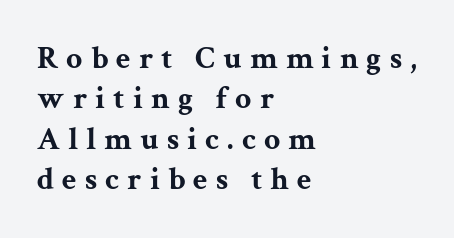
{"serif": "yes", "italic": "no", "bold": "yes", "weight": "bold", "width": "wide", "stroke_contrast": "medium", "x_height": "medium", "monospaced": "no", "underline": "no", "align": "left", "line_spacing": "normal", "line_spacing_ratio": 1.26, "letter_spacing": "wide", "letter_spacing_em": 0.25, "glyph_px": 32}
